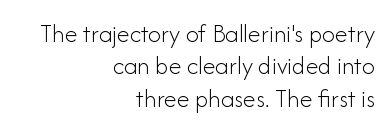
Regular leading. A roman cut, with each character standing at attention. Summary of weight: not heavy and not bold. These lines stack with their right ends in a neat column. The string is rendered with underlining switched off. Short note: letters normally spaced.
